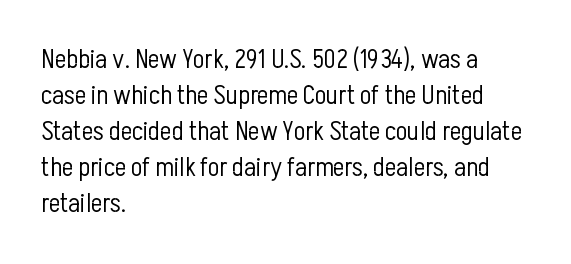
Q: Is the text bold? A: No.
Q: Is the text italic (slanted)? A: No, it is upright.
Q: Is the text underlined? A: No.
Q: How is the paragraph aligned? A: Left-aligned.
Q: Is the spacing between letters normal or unusually wide? A: Normal.
Q: Is the spacing between lines tight, normal or loose? A: Normal.
